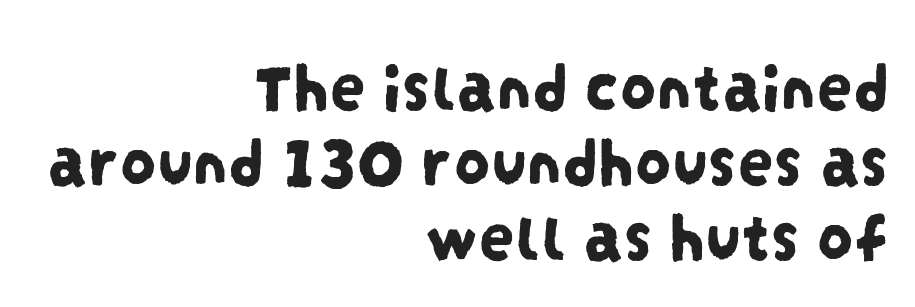
{"serif": "no", "width": "condensed", "stroke_contrast": "low", "x_height": "large", "monospaced": "no", "underline": "no", "align": "right", "line_spacing": "tight", "line_spacing_ratio": 1.04, "letter_spacing": "normal", "letter_spacing_em": 0.0, "glyph_px": 72}
